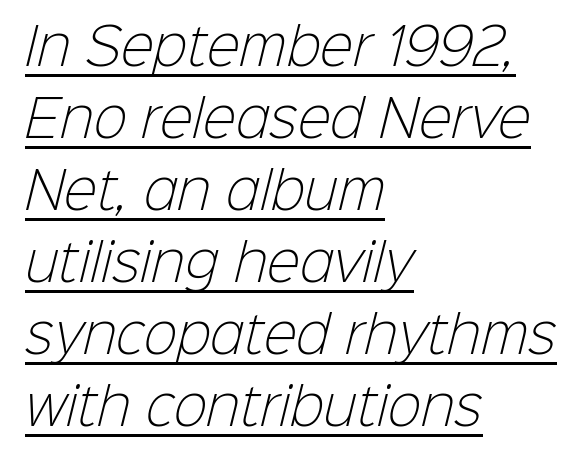
{"serif": "no", "bold": "no", "weight": "light", "width": "normal", "stroke_contrast": "low", "x_height": "medium", "monospaced": "no", "underline": "yes", "align": "left", "line_spacing": "normal", "line_spacing_ratio": 1.44, "letter_spacing": "normal", "letter_spacing_em": 0.0, "glyph_px": 50}
